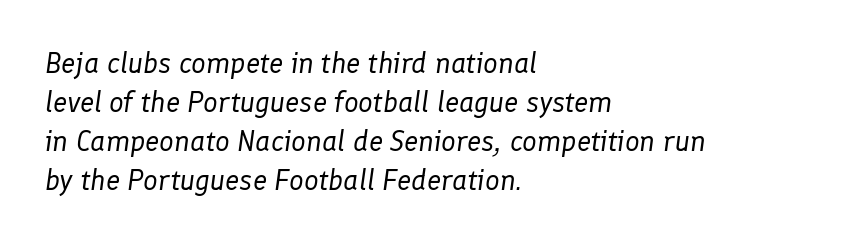
The image shows 29 px regular-weight type, italic (leaning right); set left-aligned, normal line spacing (1.34x), normal letter spacing, not underlined; low stroke contrast and a medium x-height.
